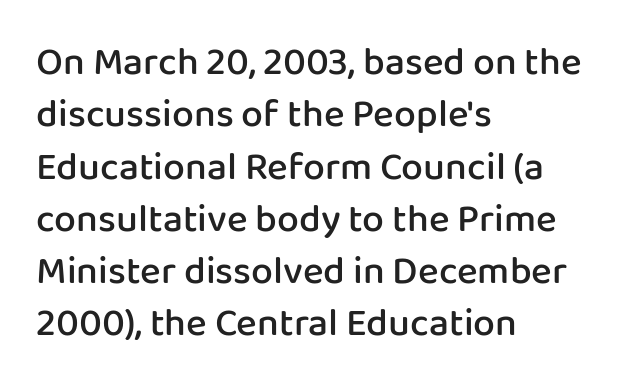
The image shows 39 px semibold sans-serif type, upright; set left-aligned, normal line spacing (1.34x), normal letter spacing, not underlined; low stroke contrast and a medium x-height.
